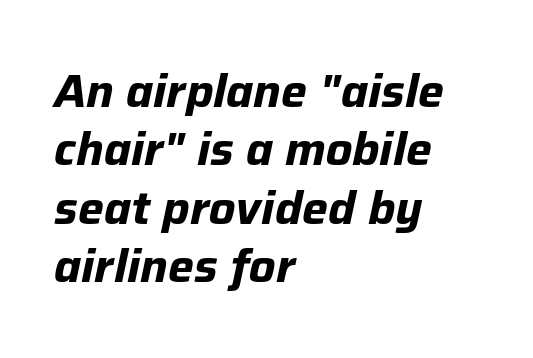
Q: Is the text bold? A: Yes.
Q: Is the text italic (slanted)? A: Yes, it leans right by about 12 degrees.
Q: Is the text underlined? A: No.
Q: How is the paragraph aligned? A: Left-aligned.
Q: Is the spacing between letters normal or unusually wide? A: Normal.
Q: Is the spacing between lines tight, normal or loose? A: Normal.
Q: Width (condensed, normal, or wide)? A: Normal.
Q: Stroke contrast? A: Low.
Q: x-height? A: Medium.
Q: Monospaced? A: No.
